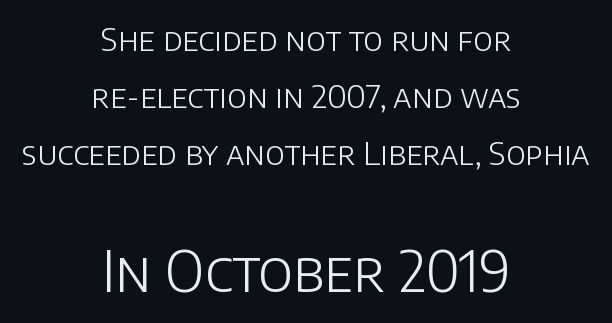
Vertical stems look standard width or narrower in stroke. Proportional: the letters do not fall into vertical columns. The face used here appears at its bigger size in the lower chunk. No word sits above an underline.
